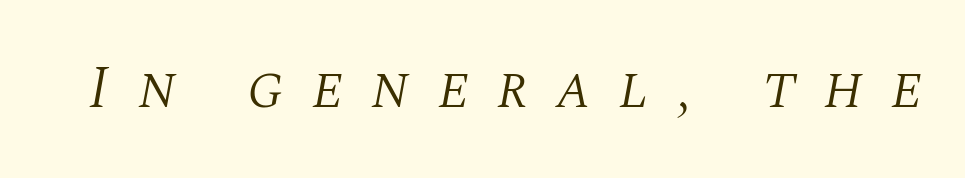
Q: Is the text bold? A: No.
Q: Is the text italic (slanted)? A: Yes, it leans right by about 10 degrees.
Q: Is the typeface a serif or a sans-serif typeface? A: Serif.
Q: Is the text underlined? A: No.
Q: Is the spacing between letters normal or unusually wide? A: Unusually wide.
Q: Width (condensed, normal, or wide)? A: Normal.
Q: Stroke contrast? A: Medium.
Q: x-height? A: Large.
Q: Monospaced? A: No.
